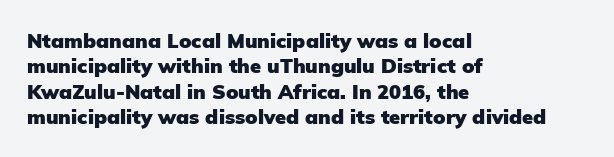
Characters follow at the spacing the type designer built in. What's the leading like? Ordinary, nothing unusual. Horizontal alignment here is leftward, the default for most running prose. The words here are not underlined. The typesetting leans heavy: a genuine bold.
